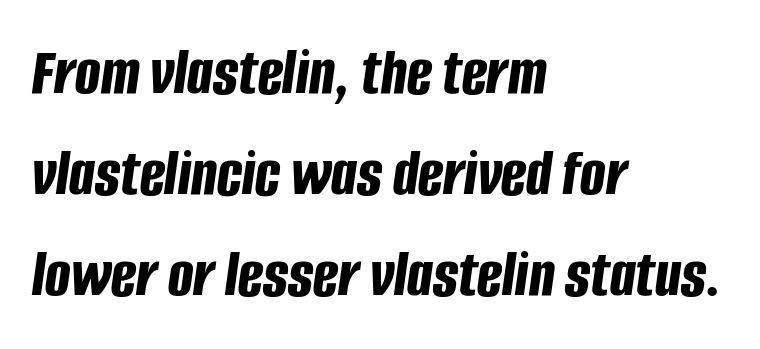
Q: Is the text bold? A: Yes.
Q: Is the text italic (slanted)? A: Yes, it leans right by about 8 degrees.
Q: Is the text underlined? A: No.
Q: How is the paragraph aligned? A: Left-aligned.
Q: Is the spacing between letters normal or unusually wide? A: Normal.
Q: Is the spacing between lines tight, normal or loose? A: Normal.
Q: Width (condensed, normal, or wide)? A: Condensed.
Q: Stroke contrast? A: Low.
Q: x-height? A: Large.
Q: Monospaced? A: No.
